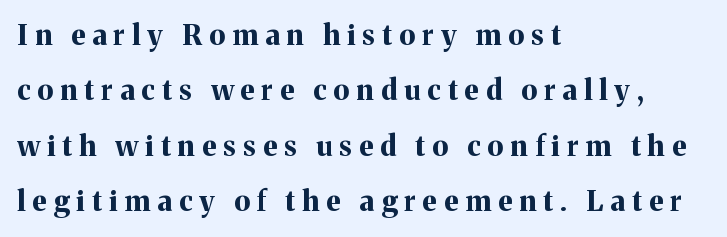
The image shows 28 px bold serif type, upright; set left-aligned, loose line spacing (1.98x), unusually wide letter spacing (+0.26 em), not underlined; medium stroke contrast and a medium x-height.
